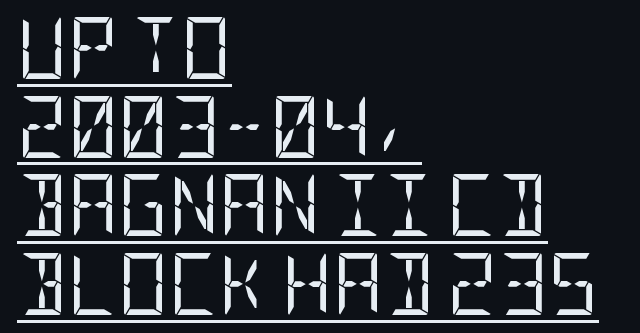
The image shows 62 px regular-weight, condensed sans-serif type, upright; set left-aligned, normal line spacing (1.27x), normal letter spacing, underlined; low stroke contrast and a large x-height.
